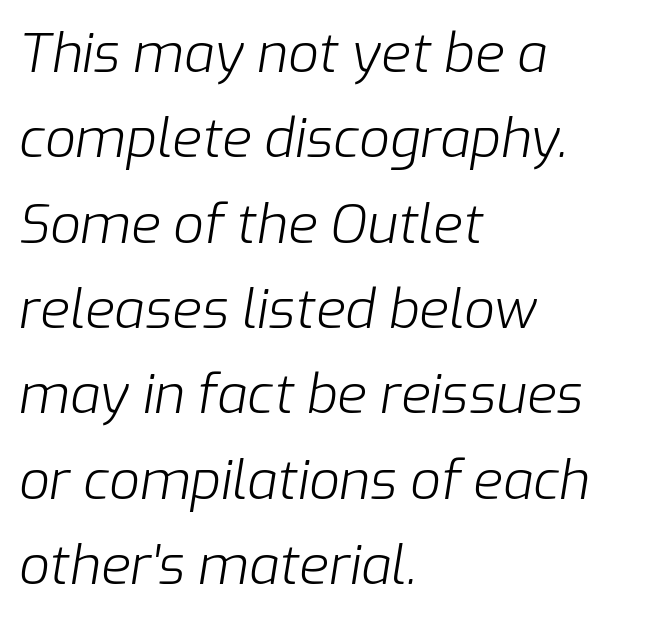
Q: Is the text bold? A: No.
Q: Is the text italic (slanted)? A: Yes, it leans right by about 9 degrees.
Q: Is the text underlined? A: No.
Q: How is the paragraph aligned? A: Left-aligned.
Q: Is the spacing between letters normal or unusually wide? A: Normal.
Q: Is the spacing between lines tight, normal or loose? A: Normal.
Q: Width (condensed, normal, or wide)? A: Normal.
Q: Stroke contrast? A: Low.
Q: x-height? A: Medium.
Q: Monospaced? A: No.
